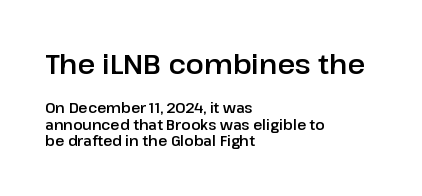
Observe the ordinary spacing: letters are neighbours, not strangers. This is roman type, the default non-slanted kind. Casual observation: everything's shoved over to the left. Visually, the top section dominates because its glyphs are scaled up.
